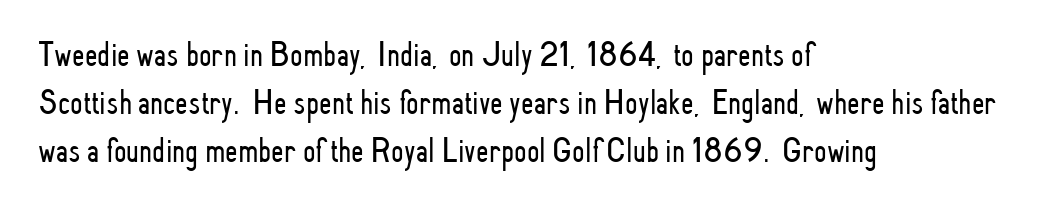
Q: Is the text bold? A: No.
Q: Is the text italic (slanted)? A: No, it is upright.
Q: Is the typeface a serif or a sans-serif typeface? A: Sans-serif.
Q: Is the text underlined? A: No.
Q: How is the paragraph aligned? A: Left-aligned.
Q: Is the spacing between letters normal or unusually wide? A: Normal.
Q: Is the spacing between lines tight, normal or loose? A: Normal.
Q: Width (condensed, normal, or wide)? A: Condensed.
Q: Stroke contrast? A: Low.
Q: x-height? A: Small.
Q: Monospaced? A: No.
